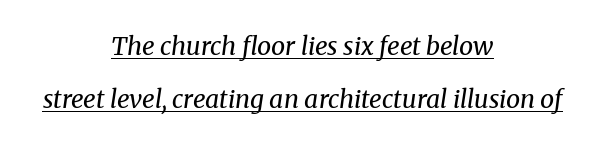
If you drew a line through each stem, it would be angled. The specimen includes a rule beneath the text block's lines. Where is the straight margin? There isn't one; the lines are centered. The gaps between neighbouring characters are ordinary and unremarkable.
